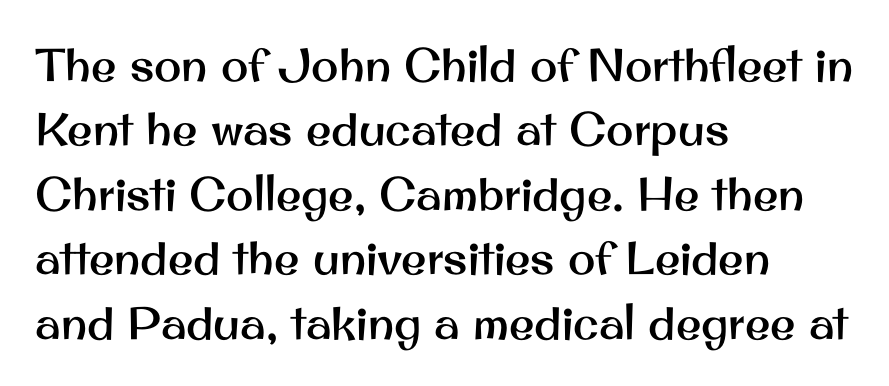
The image shows 46 px sans-serif type, upright; set left-aligned, normal line spacing (1.4x), normal letter spacing, not underlined; medium stroke contrast and a small x-height.
